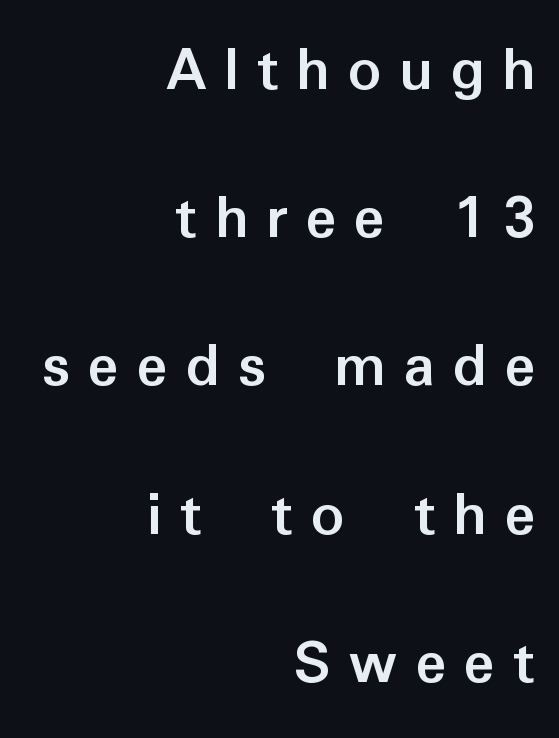
Varying glyph widths throughout — classic text-font behaviour. Each new line begins a long way beneath the previous one. The line texture is sparse and dotted thanks to wide tracking. The gap between lines stays unmarked.
